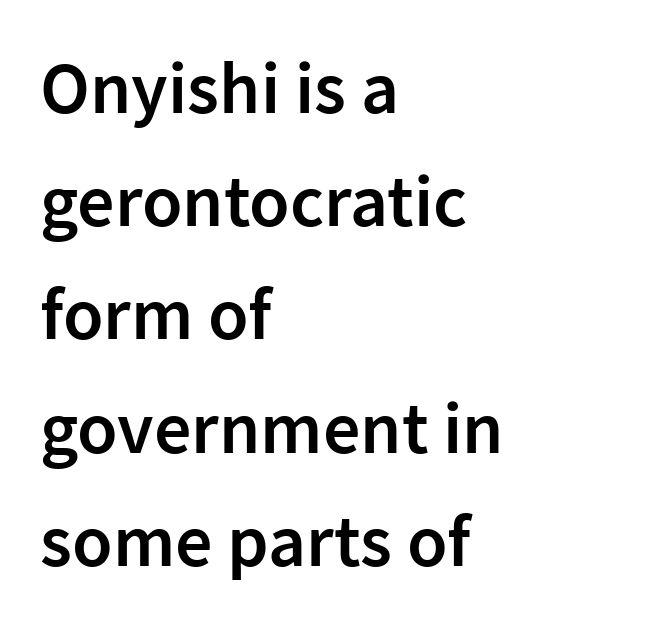
Q: Is the text bold? A: Semi-bold.
Q: Is the text italic (slanted)? A: No, it is upright.
Q: Is the typeface a serif or a sans-serif typeface? A: Sans-serif.
Q: Is the text underlined? A: No.
Q: How is the paragraph aligned? A: Left-aligned.
Q: Is the spacing between letters normal or unusually wide? A: Normal.
Q: Is the spacing between lines tight, normal or loose? A: Normal.
Q: Width (condensed, normal, or wide)? A: Normal.
Q: Stroke contrast? A: Low.
Q: x-height? A: Medium.
Q: Monospaced? A: No.
